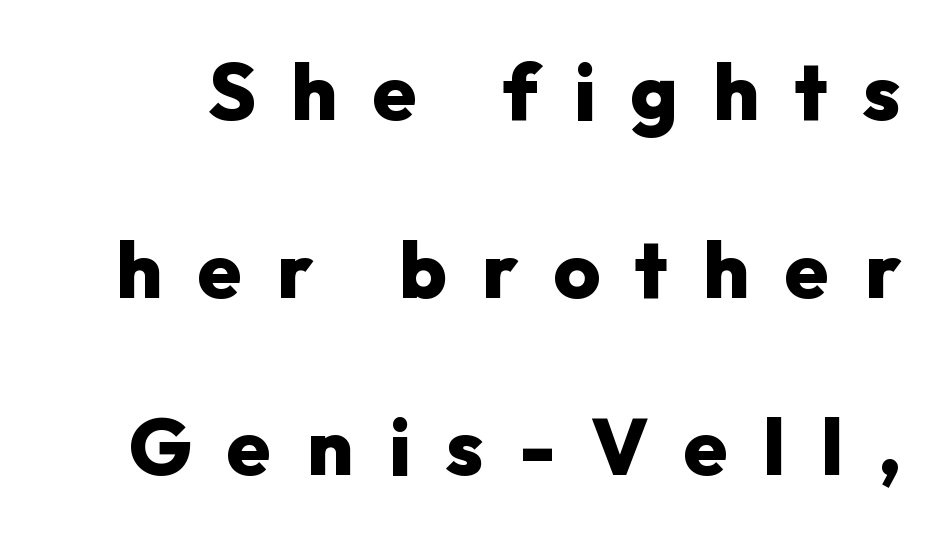
{"serif": "no", "italic": "no", "bold": "yes", "weight": "heavy", "width": "normal", "stroke_contrast": "low", "x_height": "medium", "monospaced": "no", "underline": "no", "line_spacing": "loose", "line_spacing_ratio": 2.22, "letter_spacing": "wide", "letter_spacing_em": 0.44, "glyph_px": 80}
